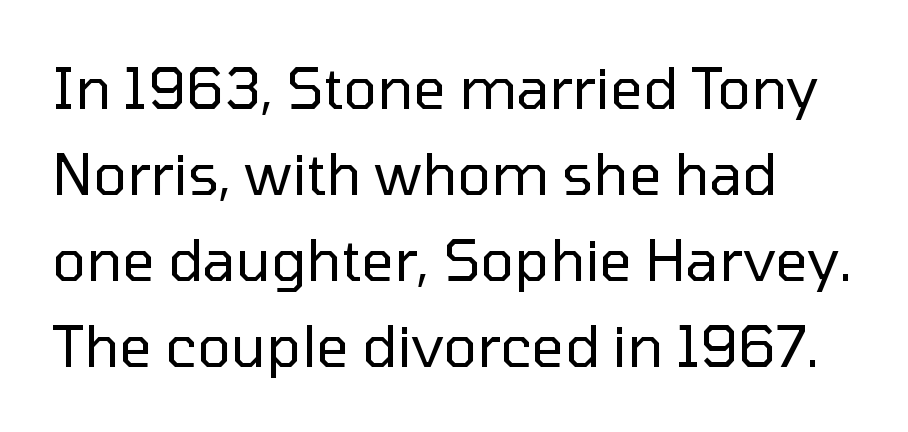
The image shows 57 px regular-weight sans-serif type, upright; set normal line spacing (1.51x), normal letter spacing, not underlined; low stroke contrast and a medium x-height.
